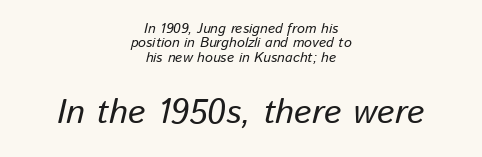
Q: Is the text bold? A: No.
Q: Is the text italic (slanted)? A: Yes, it leans right by about 13 degrees.
Q: Is the text underlined? A: No.
Q: How is the paragraph aligned? A: Centered.
Q: Is the spacing between letters normal or unusually wide? A: Normal.
Q: Is the spacing between lines tight, normal or loose? A: Tight.
Q: Which block of text is set in a larger size, the first (top) or the second (bottom)? A: The second (bottom) one.
Q: Width (condensed, normal, or wide)? A: Normal.
Q: Stroke contrast? A: Low.
Q: x-height? A: Medium.
Q: Monospaced? A: No.
